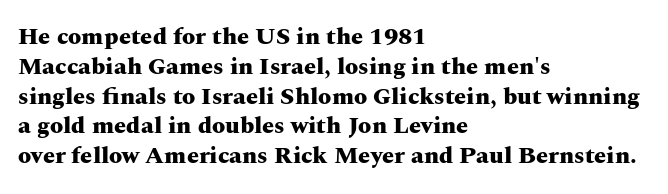
{"italic": "no", "bold": "yes", "underline": "no", "align": "left", "line_spacing_ratio": 1.24, "letter_spacing": "normal", "letter_spacing_em": 0.0, "glyph_px": 24}
